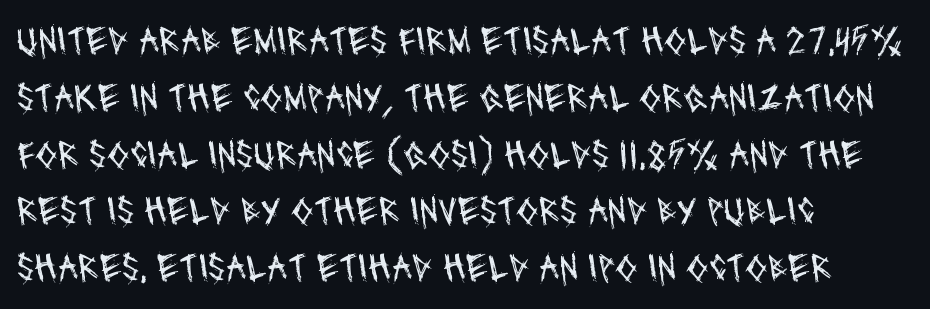
The image shows 40 px regular-weight, condensed sans-serif type; set left-aligned, normal line spacing (1.42x), normal letter spacing, not underlined; medium stroke contrast and a large x-height.
